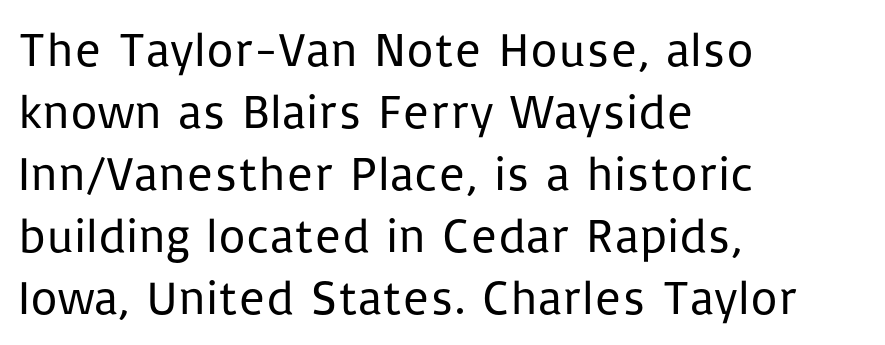
{"serif": "no", "italic": "no", "bold": "no", "weight": "regular", "width": "normal", "stroke_contrast": "low", "x_height": "medium", "monospaced": "no", "underline": "no", "align": "left", "line_spacing": "normal", "line_spacing_ratio": 1.29, "letter_spacing": "normal", "letter_spacing_em": 0.0, "glyph_px": 48}
